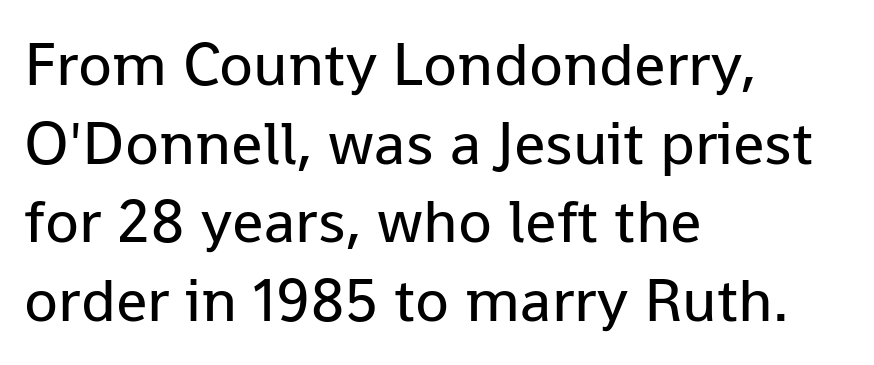
Q: Is the text bold? A: No.
Q: Is the text italic (slanted)? A: No, it is upright.
Q: Is the typeface a serif or a sans-serif typeface? A: Sans-serif.
Q: Is the text underlined? A: No.
Q: How is the paragraph aligned? A: Left-aligned.
Q: Is the spacing between letters normal or unusually wide? A: Normal.
Q: Is the spacing between lines tight, normal or loose? A: Normal.
Q: Width (condensed, normal, or wide)? A: Normal.
Q: Stroke contrast? A: Low.
Q: x-height? A: Medium.
Q: Monospaced? A: No.
